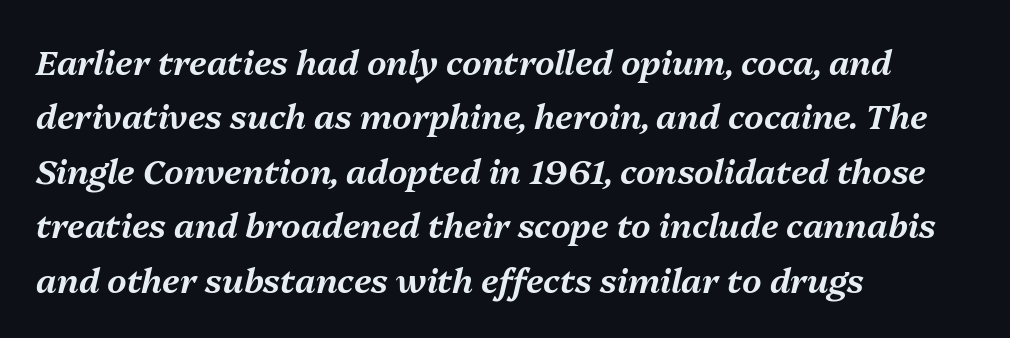
Q: Is the text italic (slanted)? A: Yes, it leans right by about 13 degrees.
Q: Is the text underlined? A: No.
Q: How is the paragraph aligned? A: Left-aligned.
Q: Is the spacing between letters normal or unusually wide? A: Normal.
Q: Is the spacing between lines tight, normal or loose? A: Normal.
Q: Width (condensed, normal, or wide)? A: Normal.
Q: Stroke contrast? A: Medium.
Q: x-height? A: Medium.
Q: Monospaced? A: No.
